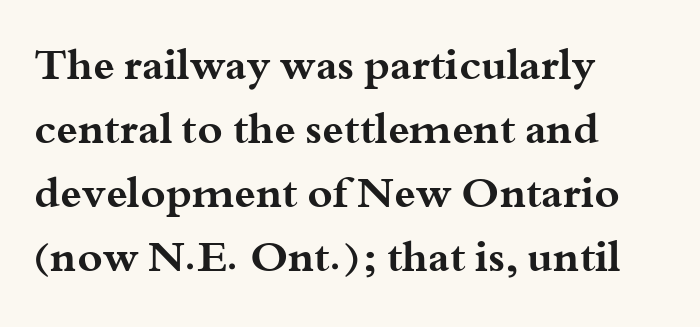
The image shows 43 px bold, wide serif type, upright; set left-aligned, normal line spacing (1.49x), normal letter spacing, not underlined; medium stroke contrast and a small x-height.
